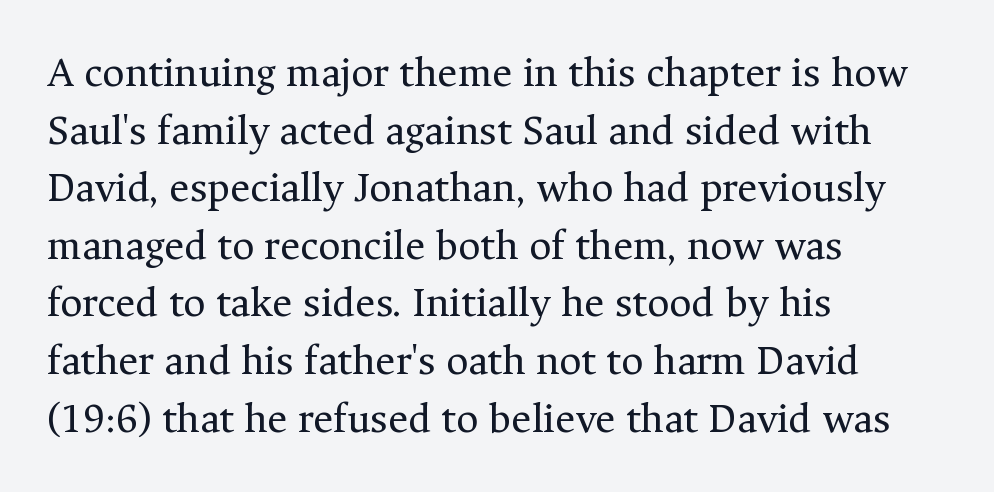
{"serif": "yes", "italic": "no", "bold": "no", "weight": "regular", "width": "normal", "stroke_contrast": "medium", "x_height": "medium", "monospaced": "no", "underline": "no", "align": "left", "line_spacing": "normal", "line_spacing_ratio": 1.34, "letter_spacing": "normal", "letter_spacing_em": 0.0, "glyph_px": 43}
